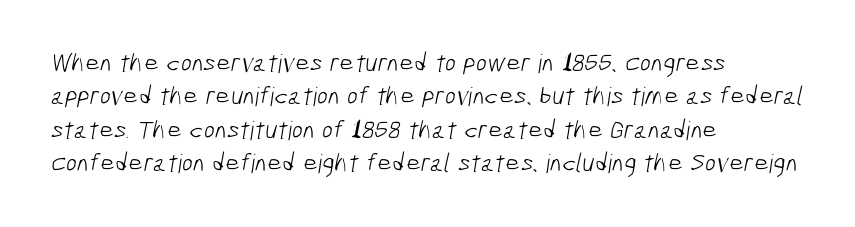
The image shows 26 px text type; set left-aligned, normal line spacing (1.28x), normal letter spacing, not underlined.
